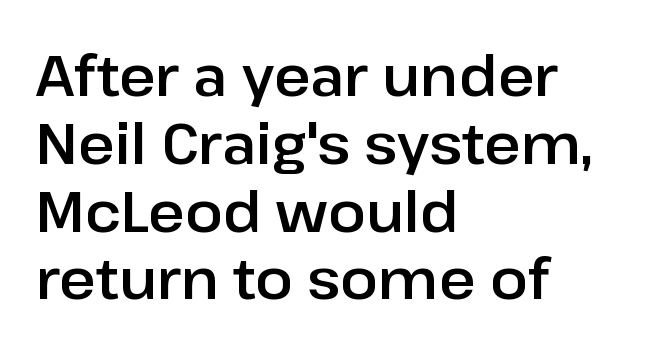
Posture: vertical. Standard letterfit; no display-style spreading of the glyphs. Looks like regular typesetting: each glyph gets only the width it needs. Horizontally, the lines are justified to the leading edge only. Unmarked baselines from the first word to the last. Serif or sans? Sans — the stroke terminals are bare.
